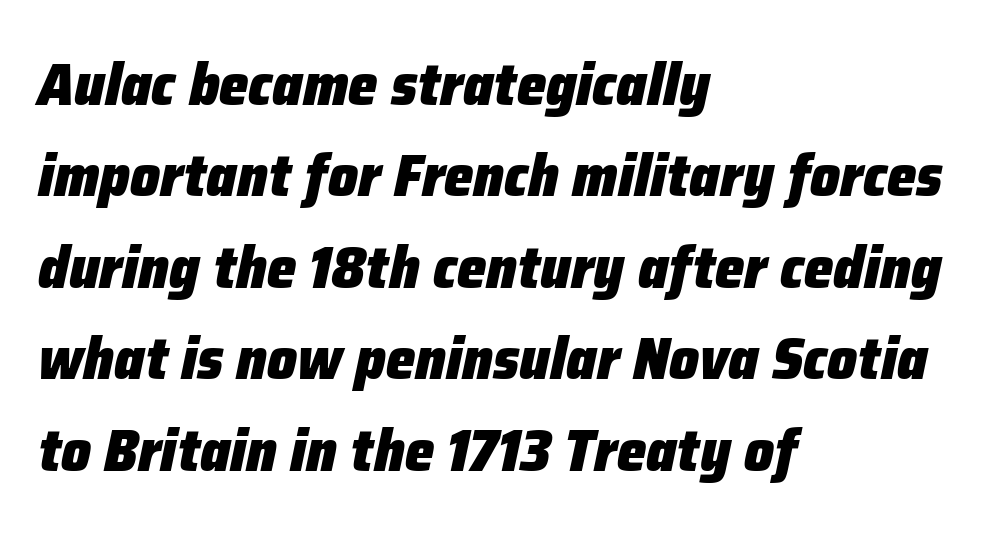
Q: Is the text bold? A: Yes.
Q: Is the text italic (slanted)? A: Yes, it leans right by about 12 degrees.
Q: Is the text underlined? A: No.
Q: How is the paragraph aligned? A: Left-aligned.
Q: Is the spacing between letters normal or unusually wide? A: Normal.
Q: Is the spacing between lines tight, normal or loose? A: Normal.
Q: Width (condensed, normal, or wide)? A: Normal.
Q: Stroke contrast? A: Low.
Q: x-height? A: Medium.
Q: Monospaced? A: No.
